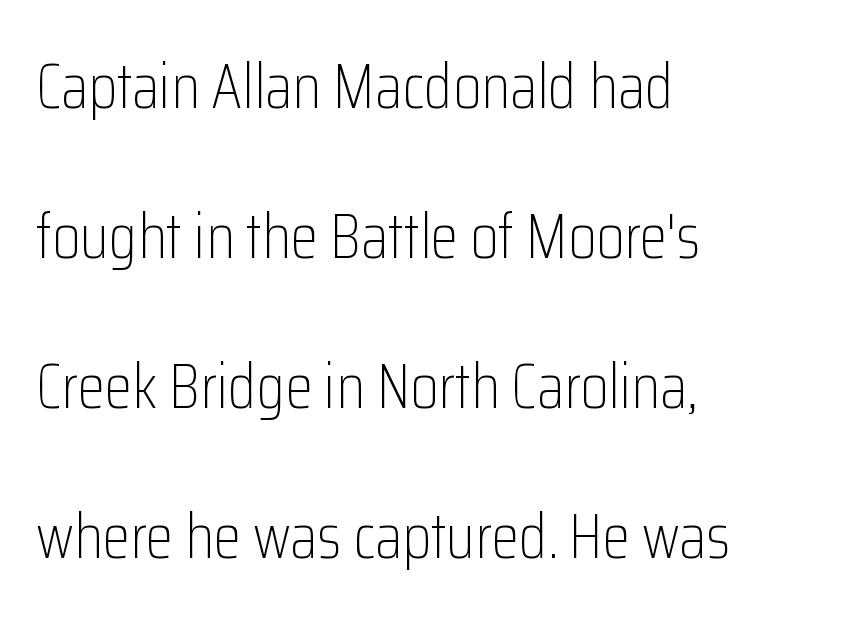
Heft: none added — not bold. Line spacing here is loose. Each letter's strokes conclude bluntly, with no projecting serifs. Horizontal alignment here is leftward, the default for most running prose.
